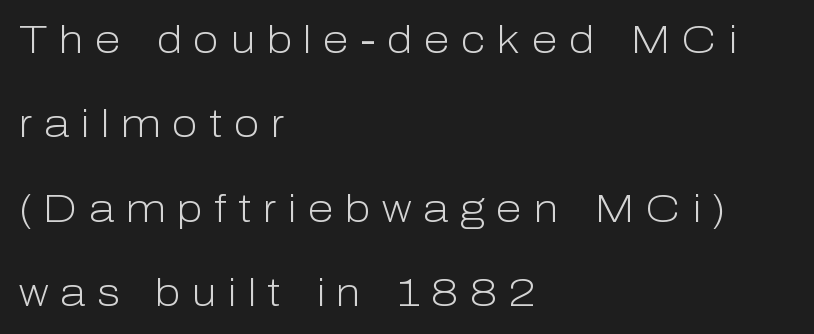
{"serif": "no", "italic": "no", "bold": "no", "weight": "light", "width": "normal", "stroke_contrast": "low", "x_height": "medium", "monospaced": "no", "underline": "no", "align": "left", "line_spacing": "loose", "line_spacing_ratio": 2.22, "letter_spacing": "wide", "letter_spacing_em": 0.3, "glyph_px": 38}
